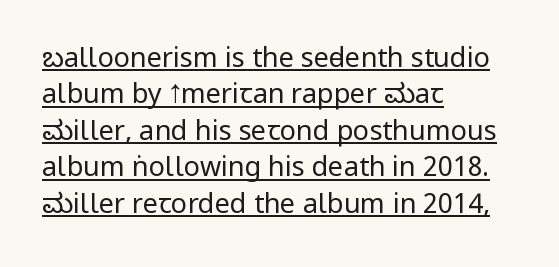
{"italic": "no", "bold": "no", "underline": "yes", "align": "left", "line_spacing": "normal", "line_spacing_ratio": 1.35, "letter_spacing": "normal", "letter_spacing_em": 0.0, "glyph_px": 27}
